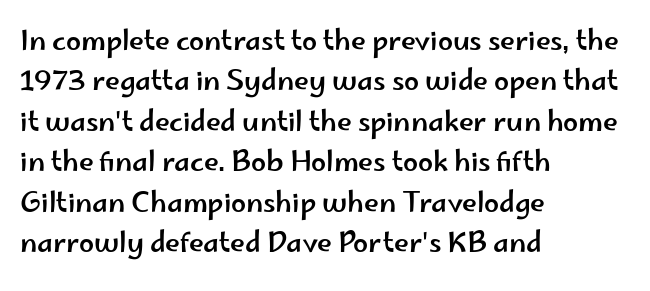
{"italic": "no", "underline": "no", "align": "left", "line_spacing": "normal", "line_spacing_ratio": 1.5, "letter_spacing": "normal", "letter_spacing_em": 0.0, "glyph_px": 27}
